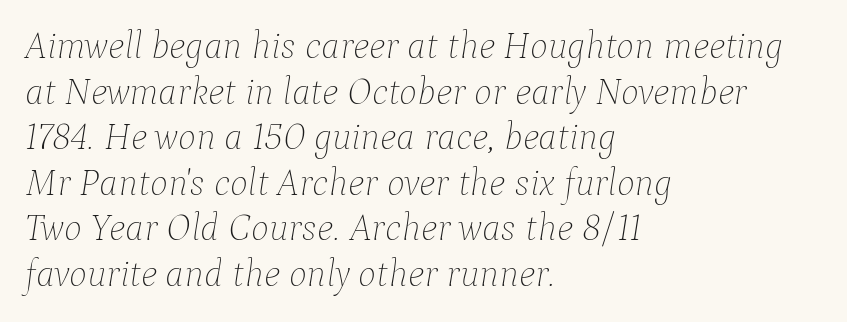
Here the designer chose a conventional face with non-uniform glyph widths. Characters follow at the spacing the type designer built in. Stems and bowls with no extra thickness — not bold. In CSS terms this would be text-align: left. The space directly below the letters is spotless.
